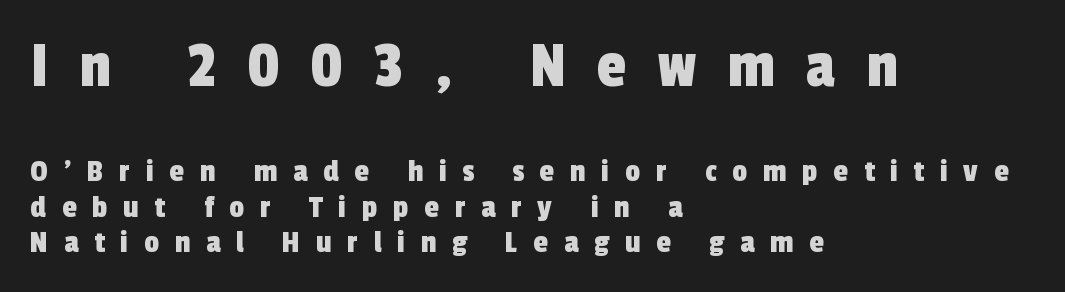
The image shows 66 px condensed sans-serif type; set left-aligned, tight line spacing (1.07x), unusually wide letter spacing (+0.48 em), not underlined; the first (top) block is 2.0x larger; a medium x-height.
